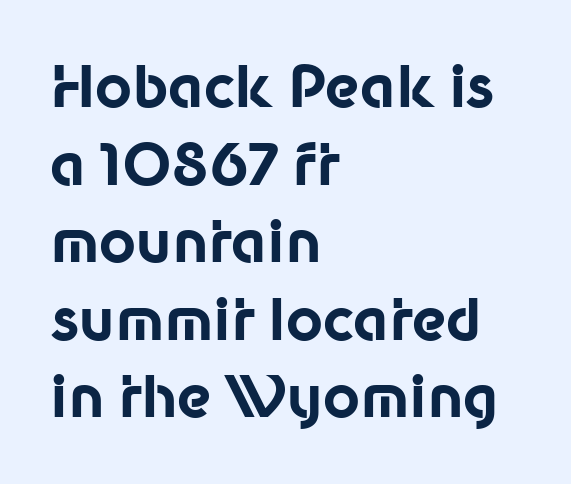
{"serif": "no", "italic": "no", "bold": "yes", "weight": "bold", "width": "normal", "stroke_contrast": "low", "x_height": "medium", "monospaced": "no", "underline": "no", "align": "left", "line_spacing": "normal", "line_spacing_ratio": 1.36, "letter_spacing": "normal", "letter_spacing_em": 0.0, "glyph_px": 57}
